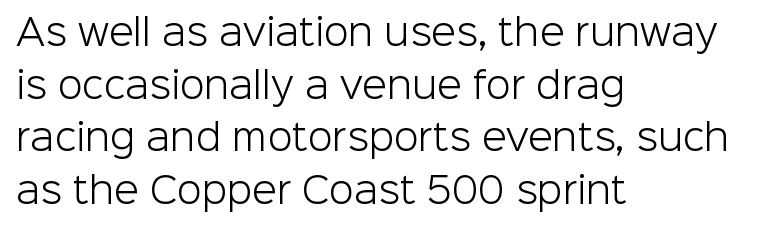
{"serif": "no", "italic": "no", "bold": "no", "weight": "light", "width": "normal", "stroke_contrast": "low", "x_height": "medium", "monospaced": "no", "underline": "no", "align": "left", "line_spacing": "normal", "line_spacing_ratio": 1.46, "letter_spacing": "normal", "letter_spacing_em": 0.0, "glyph_px": 36}
